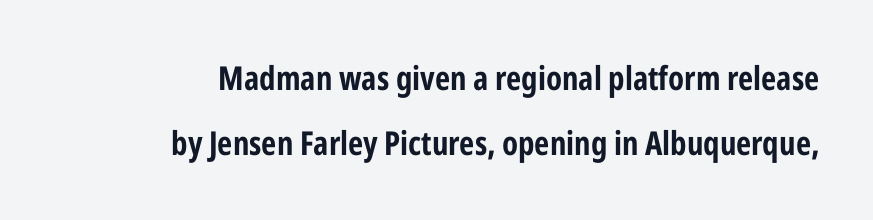
{"serif": "no", "italic": "no", "bold": "yes", "weight": "bold", "width": "condensed", "stroke_contrast": "low", "x_height": "medium", "monospaced": "no", "underline": "no", "align": "right", "line_spacing": "loose", "line_spacing_ratio": 1.97, "letter_spacing": "normal", "letter_spacing_em": 0.0, "glyph_px": 33}
